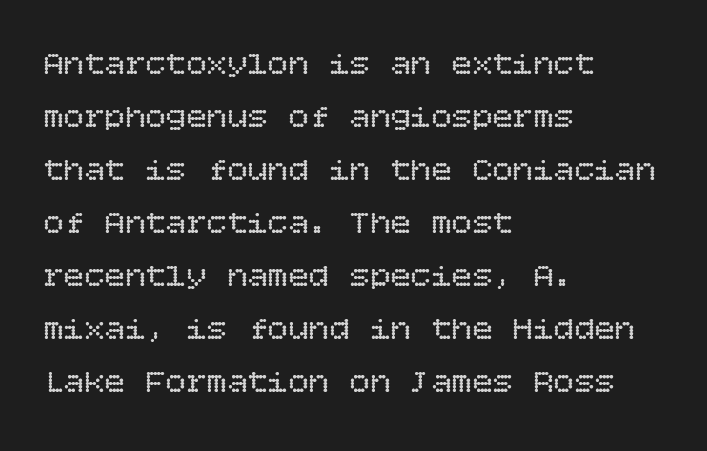
{"italic": "no", "bold": "no", "weight": "regular", "width": "normal", "stroke_contrast": "low", "x_height": "large", "underline": "no", "align": "left", "line_spacing": "normal", "line_spacing_ratio": 1.56, "letter_spacing": "normal", "letter_spacing_em": 0.0, "glyph_px": 34}
